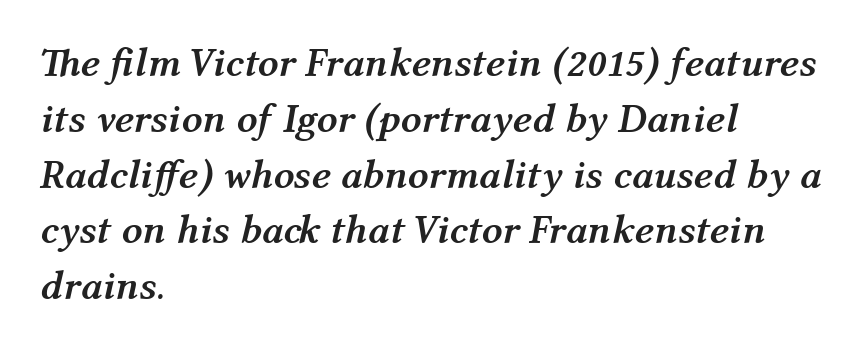
{"italic": "yes", "lean": "right", "slant_degrees": 12, "bold": "yes", "weight": "semibold", "width": "normal", "stroke_contrast": "medium", "x_height": "medium", "monospaced": "no", "underline": "no", "align": "left", "line_spacing": "normal", "line_spacing_ratio": 1.36, "letter_spacing": "normal", "letter_spacing_em": 0.0, "glyph_px": 41}
